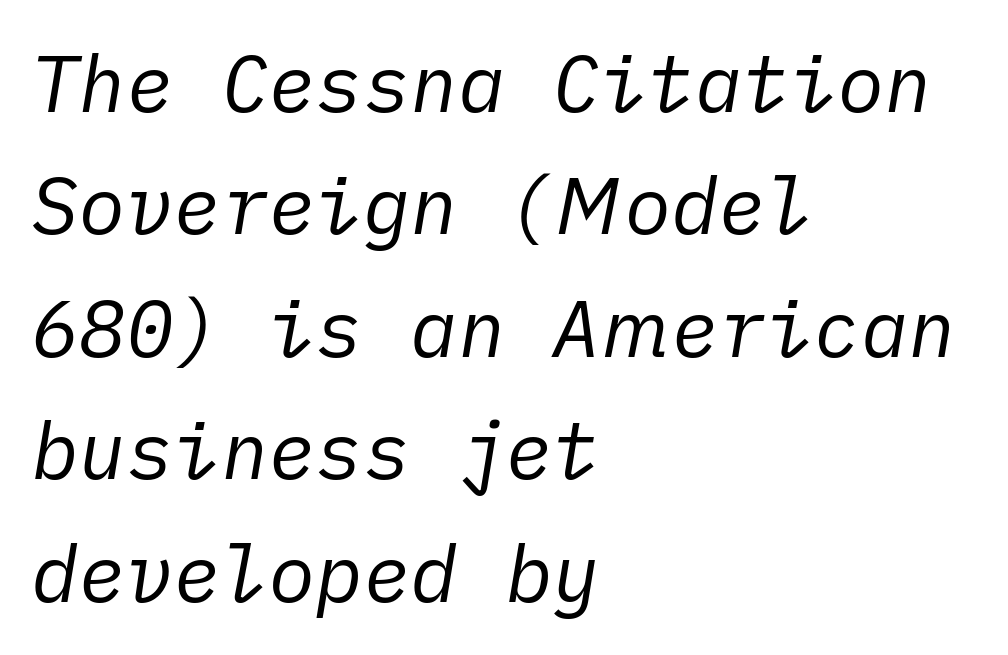
The image shows 79 px regular-weight type, italic (leaning right); set left-aligned, normal line spacing (1.55x), normal letter spacing, not underlined; low stroke contrast and a medium x-height.
